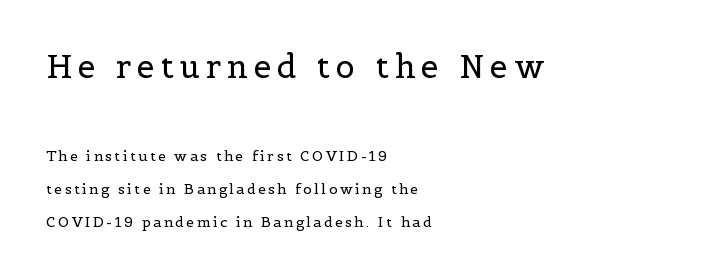
The letters stand upright; this is a roman face. Reading down the block, your eye returns to a fixed left position each line. One glance says open: line gaps are wider than usual. No letter is thick-stroked: the sample isn't bold.
